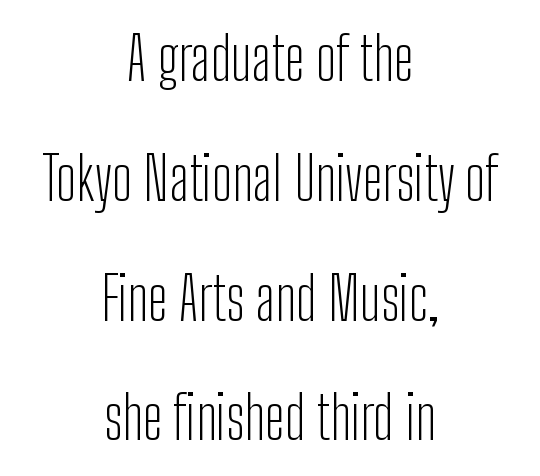
The image shows 59 px light, condensed sans-serif type, upright; set centered, loose line spacing (2.03x), normal letter spacing, not underlined; low stroke contrast and a medium x-height.
